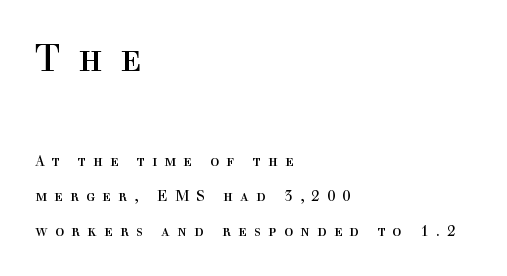
{"serif": "yes", "italic": "no", "bold": "no", "weight": "regular", "width": "normal", "x_height": "medium", "monospaced": "no", "underline": "no", "align": "left", "line_spacing": "loose", "line_spacing_ratio": 2.34, "letter_spacing": "wide", "letter_spacing_em": 0.48, "larger_block": "first", "size_ratio": 2.47, "glyph_px": 37}
